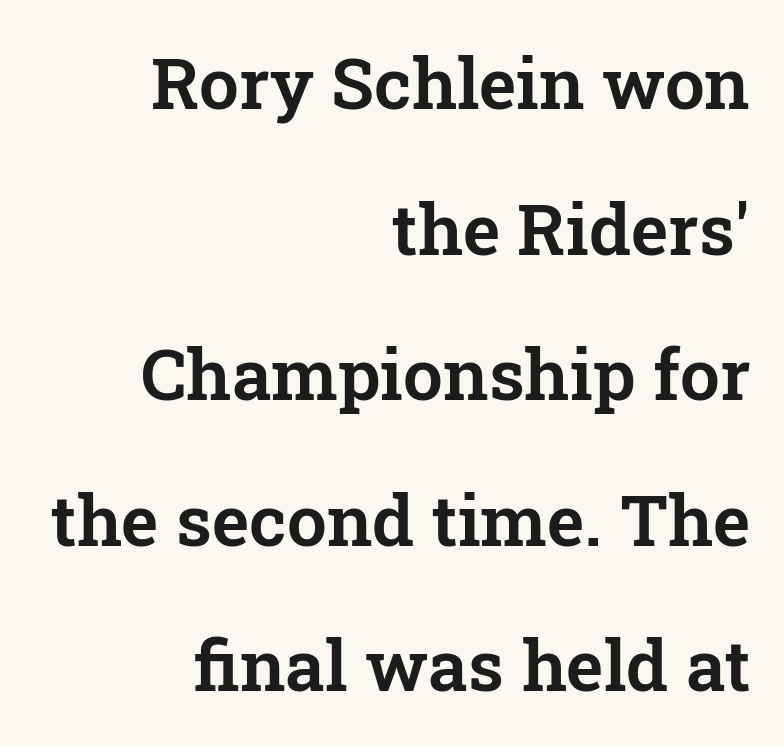
{"serif": "yes", "italic": "no", "width": "normal", "stroke_contrast": "low", "x_height": "medium", "monospaced": "no", "underline": "no", "align": "right", "line_spacing": "loose", "line_spacing_ratio": 2.05, "letter_spacing": "normal", "letter_spacing_em": 0.0, "glyph_px": 71}
